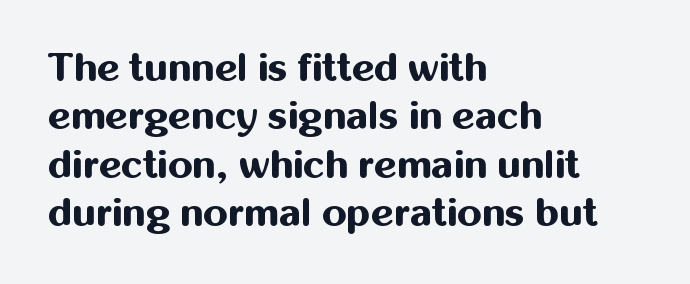
{"serif": "no", "italic": "no", "bold": "yes", "weight": "bold", "width": "normal", "stroke_contrast": "medium", "x_height": "medium", "monospaced": "no", "underline": "no", "align": "left", "line_spacing_ratio": 1.24, "letter_spacing": "normal", "letter_spacing_em": 0.0, "glyph_px": 39}
